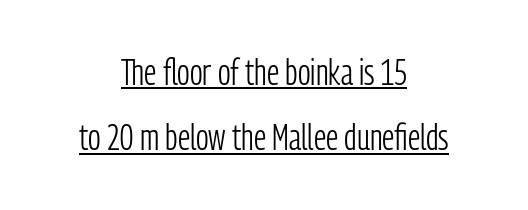
{"serif": "no", "italic": "no", "bold": "no", "weight": "light", "width": "condensed", "stroke_contrast": "low", "x_height": "medium", "monospaced": "no", "underline": "yes", "align": "center", "line_spacing_ratio": 1.81, "letter_spacing": "normal", "letter_spacing_em": 0.0, "glyph_px": 36}
